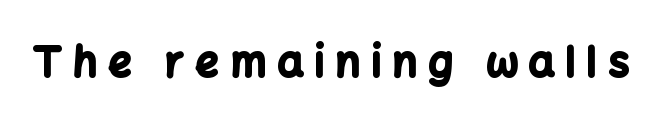
{"serif": "no", "italic": "no", "bold": "yes", "weight": "bold", "width": "normal", "stroke_contrast": "low", "x_height": "medium", "monospaced": "no", "underline": "no", "letter_spacing": "wide", "letter_spacing_em": 0.28, "glyph_px": 41}
